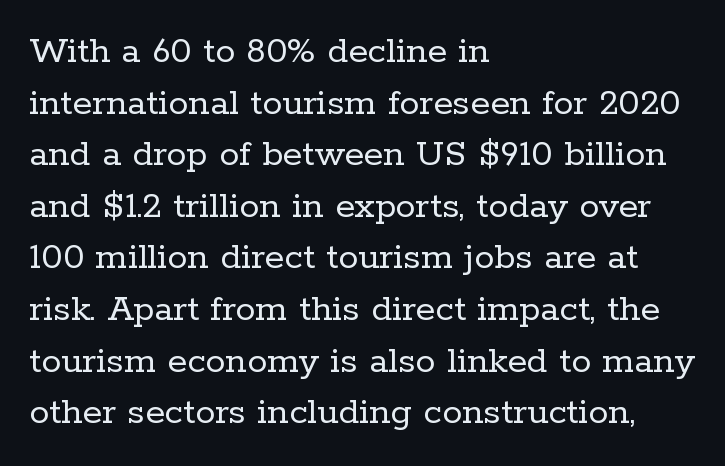
{"serif": "yes", "italic": "no", "bold": "no", "weight": "regular", "width": "normal", "stroke_contrast": "low", "x_height": "medium", "monospaced": "no", "underline": "no", "align": "left", "line_spacing": "normal", "line_spacing_ratio": 1.29, "letter_spacing": "normal", "letter_spacing_em": 0.0, "glyph_px": 40}
